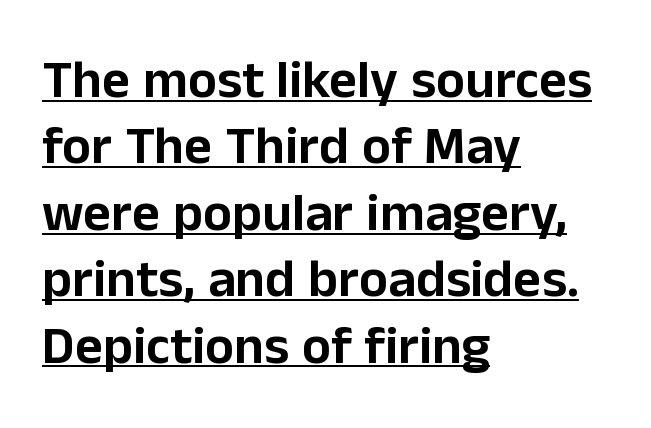
The image shows 54 px sans-serif type, upright; set left-aligned, line spacing 1.23x, normal letter spacing, underlined; low stroke contrast and a medium x-height.
